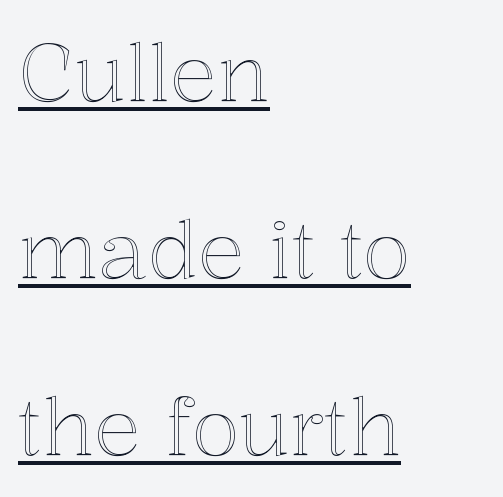
The image shows 79 px text type, upright; set left-aligned, loose line spacing (2.24x), normal letter spacing, underlined; a medium x-height.
